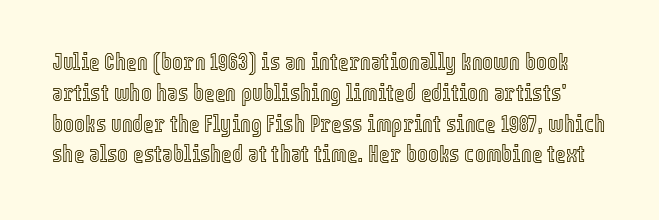
{"italic": "no", "underline": "no", "line_spacing": "normal", "line_spacing_ratio": 1.34, "letter_spacing": "normal", "letter_spacing_em": 0.0, "glyph_px": 23}
